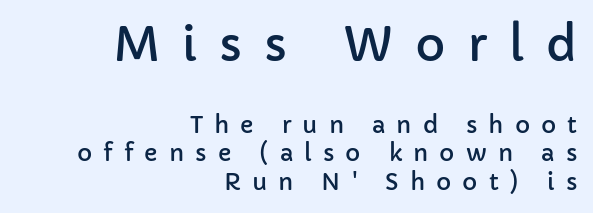
Check where the strokes stop: nothing finishes them off — pure sans. Line ends are locked; line starts wander. Between one letter and the next there's a generous, obvious gap. Do the characters align in a grid? No, the font is proportional.
